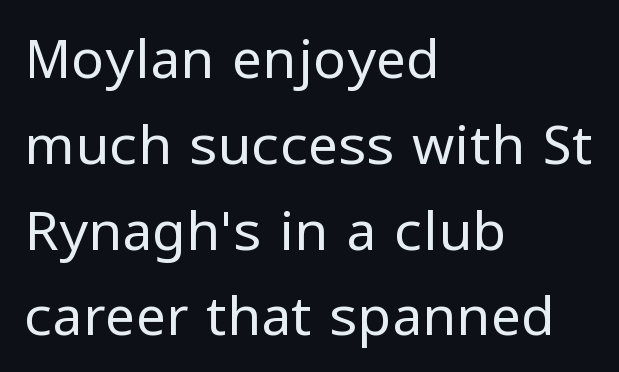
The image shows 55 px regular-weight sans-serif type, upright; set left-aligned, normal line spacing (1.56x), normal letter spacing, not underlined; low stroke contrast and a medium x-height.
